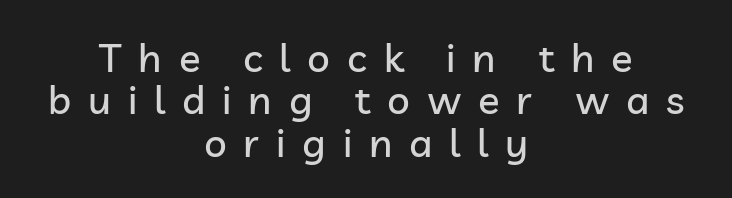
The image shows 40 px sans-serif type, upright; set centered, tight line spacing (1.06x), unusually wide letter spacing (+0.42 em), not underlined; low stroke contrast and a medium x-height.
